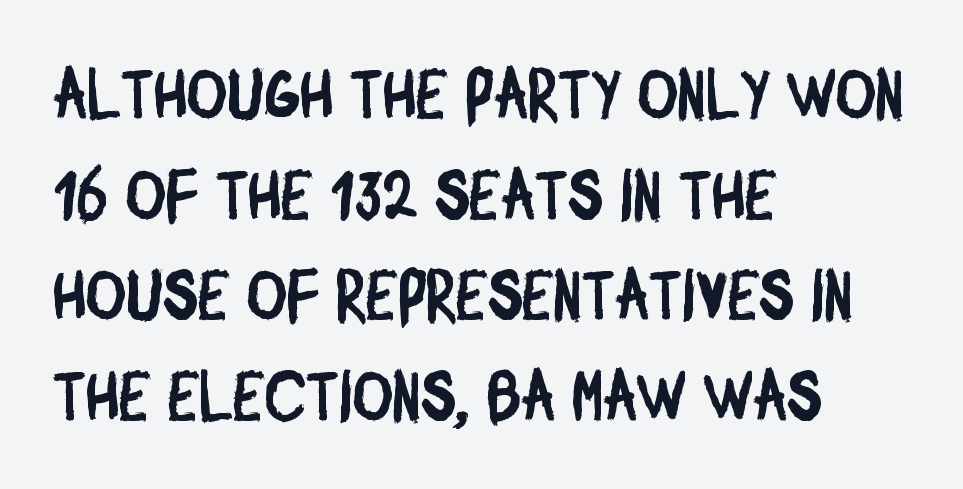
The image shows 69 px condensed sans-serif type; set left-aligned, normal line spacing (1.46x), normal letter spacing, not underlined; low stroke contrast and a large x-height.
